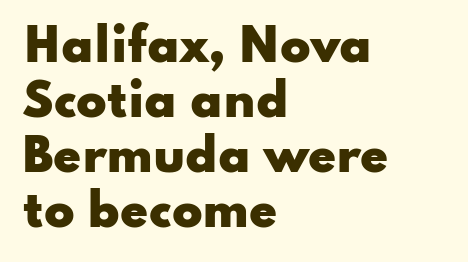
The image shows 45 px heavy, wide sans-serif type, upright; set left-aligned, line spacing 1.22x, normal letter spacing, not underlined; low stroke contrast and a small x-height.
